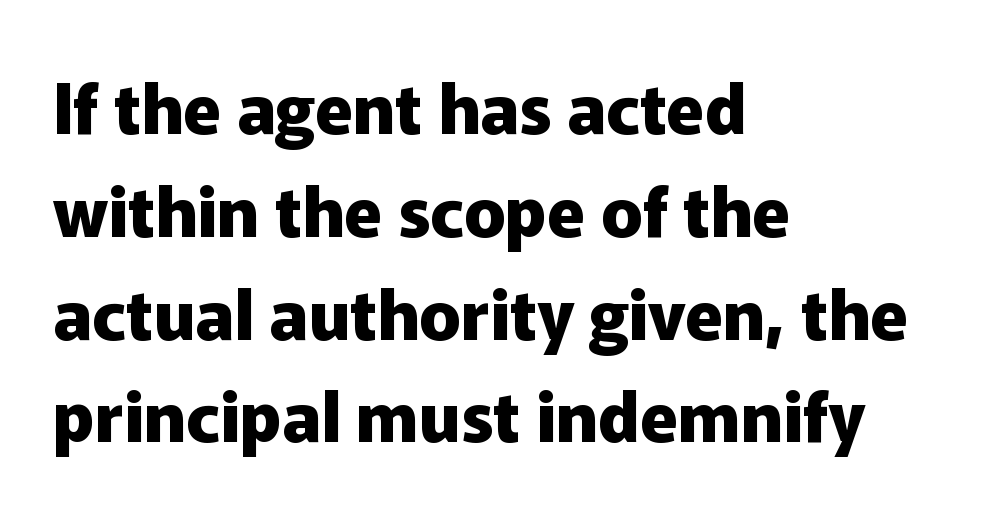
{"serif": "no", "italic": "no", "bold": "yes", "weight": "heavy", "width": "normal", "stroke_contrast": "low", "x_height": "medium", "monospaced": "no", "underline": "no", "align": "left", "line_spacing": "normal", "line_spacing_ratio": 1.49, "letter_spacing": "normal", "letter_spacing_em": 0.0, "glyph_px": 69}
